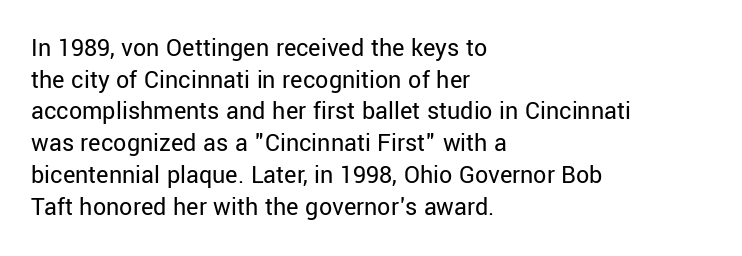
Nope, not italic — everything's standing straight. The font is comparable to plain body text, perhaps lighter. Inter-character spacing is left at the font's built-in metrics. The zone under the glyphs is completely vacant. These lines are set flush left with a ragged right edge.
